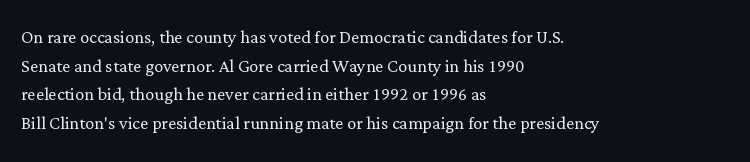
The image shows 23 px text type, upright; set left-aligned, line spacing 1.24x, normal letter spacing, not underlined.
